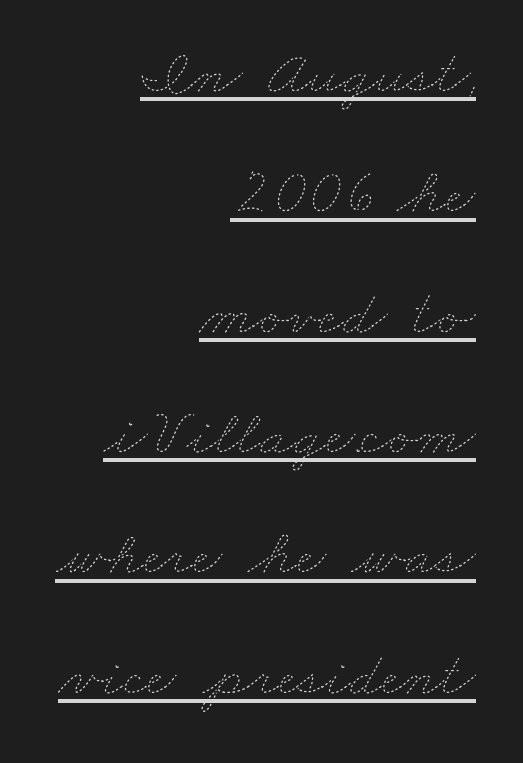
This rendering features underlined lettering. The ragged edge is on the left, which tells us the setting is flush right. The typesetting does not lean heavy: it is not bold. Characters follow at the spacing the type designer built in. Think of a printed novel: that variable character pitch is what you see here.
